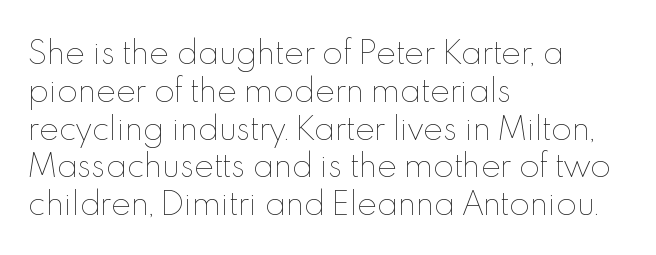
Which margin do the lines hug? The left one — the right edge is uneven. Here the designer chose a conventional face with non-uniform glyph widths. The letters stand straight up with perfectly vertical stems. How are the letters spaced? Ordinarily, with no added tracking. No word sits above an underline. The vertical gap from one line to the next is medium.
